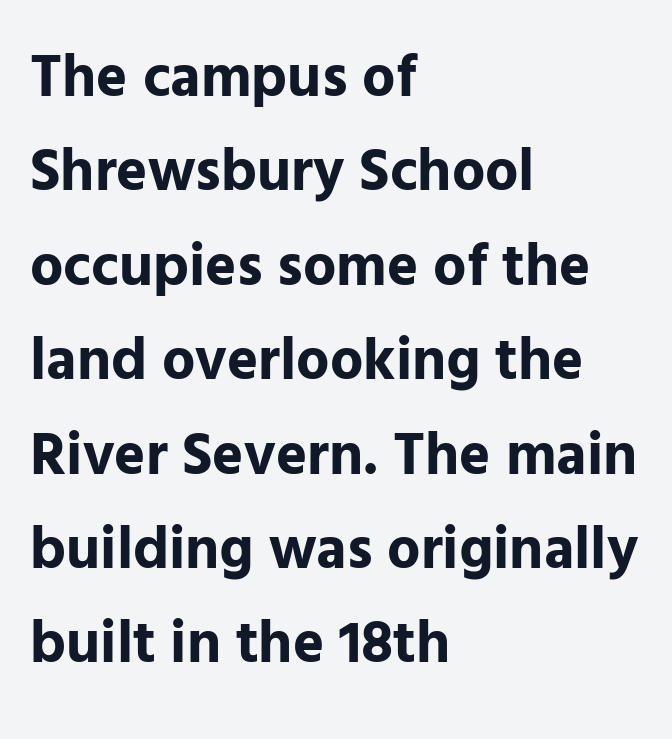
The image shows 59 px bold sans-serif type, upright; set left-aligned, normal line spacing (1.6x), normal letter spacing, not underlined; low stroke contrast and a medium x-height.
